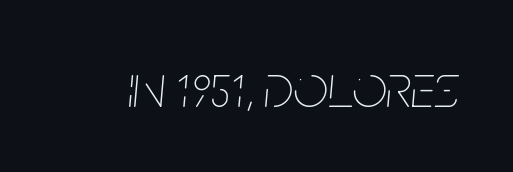
Q: Is the text bold? A: No.
Q: Is the text italic (slanted)? A: Yes, it leans right by about 5 degrees.
Q: Is the text underlined? A: No.
Q: Is the spacing between letters normal or unusually wide? A: Normal.
Q: Width (condensed, normal, or wide)? A: Condensed.
Q: Stroke contrast? A: Low.
Q: x-height? A: Large.
Q: Monospaced? A: No.
